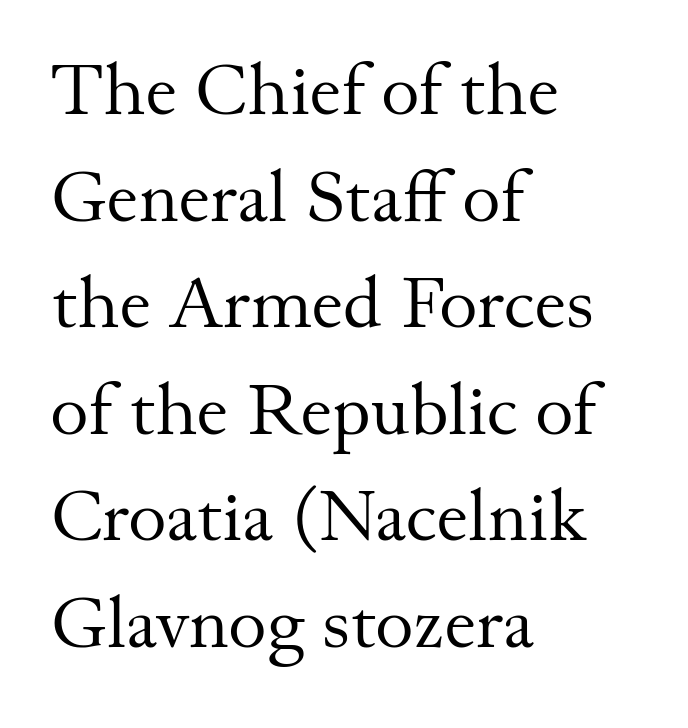
Is there much room between lines? A standard amount, neither cramped nor airy. It's the straight-up-and-down kind of type. These lines are rendered in a variable-pitch font. Heaviness? Minimal to ordinary, like unemphasized prose.
